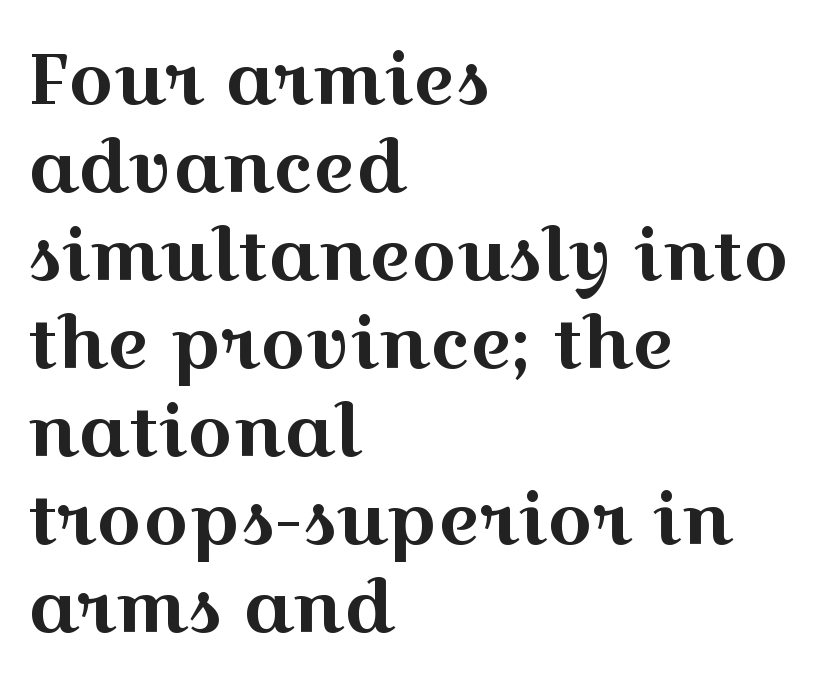
The image shows 71 px wide serif type, upright; set left-aligned, line spacing 1.24x, normal letter spacing, not underlined; a medium x-height.
